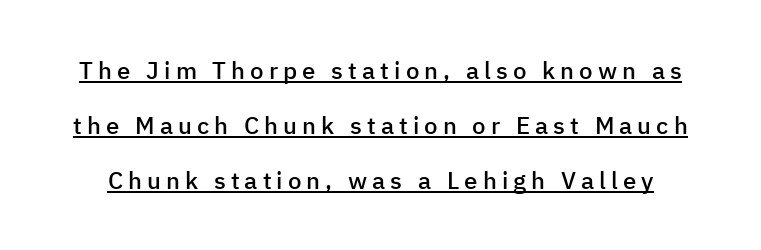
The image shows 24 px text type, upright; set loose line spacing (2.29x), unusually wide letter spacing (+0.21 em), underlined.
